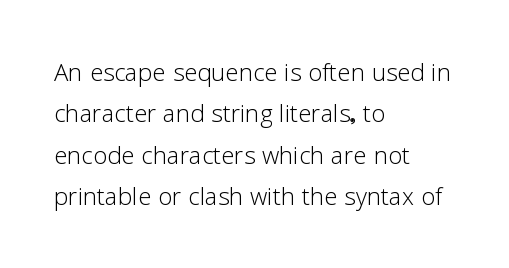
Q: Is the text bold? A: No.
Q: Is the text italic (slanted)? A: No, it is upright.
Q: Is the typeface a serif or a sans-serif typeface? A: Sans-serif.
Q: Is the text underlined? A: No.
Q: How is the paragraph aligned? A: Left-aligned.
Q: Is the spacing between letters normal or unusually wide? A: Normal.
Q: Is the spacing between lines tight, normal or loose? A: Normal.
Q: Width (condensed, normal, or wide)? A: Normal.
Q: Stroke contrast? A: Low.
Q: x-height? A: Medium.
Q: Monospaced? A: No.
